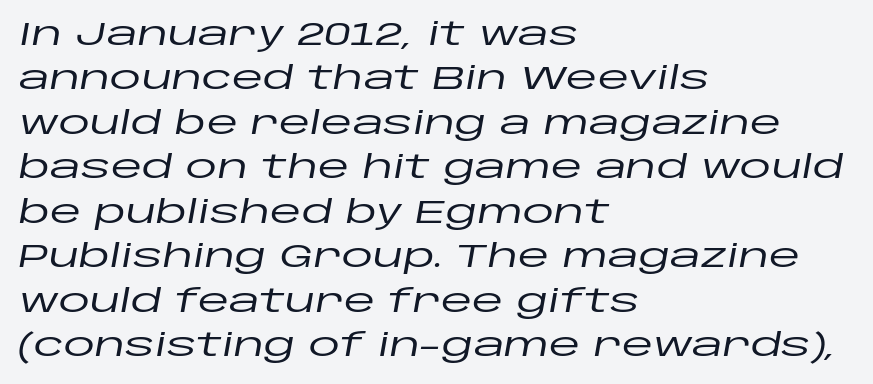
Q: Is the text italic (slanted)? A: Yes, it leans right by about 10 degrees.
Q: Is the text underlined? A: No.
Q: How is the paragraph aligned? A: Left-aligned.
Q: Is the spacing between letters normal or unusually wide? A: Normal.
Q: Is the spacing between lines tight, normal or loose? A: Normal.
Q: Width (condensed, normal, or wide)? A: Wide.
Q: Stroke contrast? A: Low.
Q: x-height? A: Large.
Q: Monospaced? A: No.
